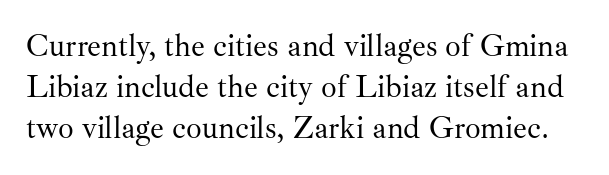
Q: Is the text bold? A: No.
Q: Is the text italic (slanted)? A: No, it is upright.
Q: Is the typeface a serif or a sans-serif typeface? A: Serif.
Q: Is the text underlined? A: No.
Q: Is the spacing between letters normal or unusually wide? A: Normal.
Q: Is the spacing between lines tight, normal or loose? A: Normal.
Q: Width (condensed, normal, or wide)? A: Normal.
Q: Stroke contrast? A: Medium.
Q: x-height? A: Small.
Q: Monospaced? A: No.
